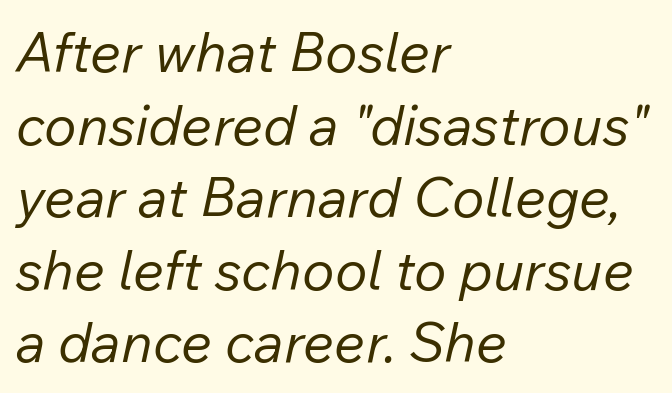
The image shows 55 px regular-weight type, italic (leaning right); set left-aligned, normal line spacing (1.32x), normal letter spacing, not underlined; low stroke contrast and a medium x-height.
